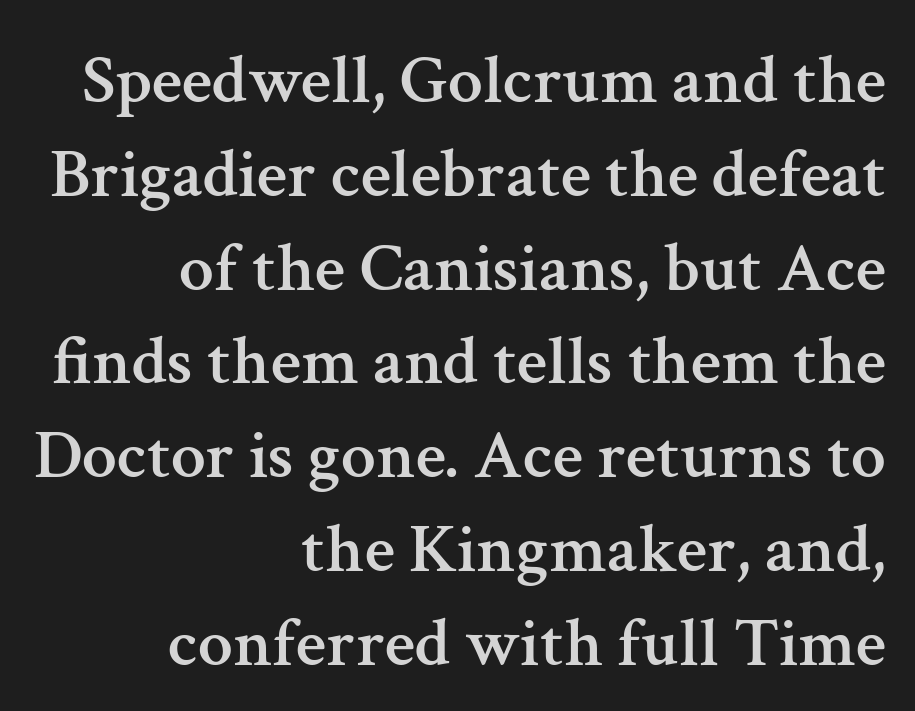
The image shows 70 px serif type, upright; set right-aligned, normal line spacing (1.34x), normal letter spacing, not underlined; medium stroke contrast and a medium x-height.
